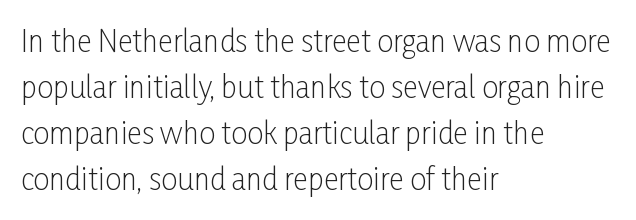
Q: Is the text bold? A: No.
Q: Is the text italic (slanted)? A: No, it is upright.
Q: Is the typeface a serif or a sans-serif typeface? A: Sans-serif.
Q: Is the text underlined? A: No.
Q: How is the paragraph aligned? A: Left-aligned.
Q: Is the spacing between letters normal or unusually wide? A: Normal.
Q: Is the spacing between lines tight, normal or loose? A: Normal.
Q: Width (condensed, normal, or wide)? A: Condensed.
Q: Stroke contrast? A: Low.
Q: x-height? A: Medium.
Q: Monospaced? A: No.
